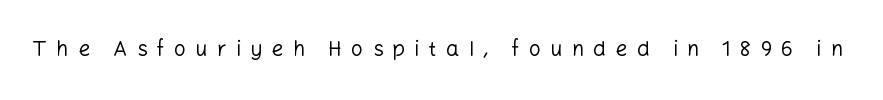
Q: Is the text bold? A: No.
Q: Is the text italic (slanted)? A: No, it is upright.
Q: Is the text underlined? A: No.
Q: Is the spacing between letters normal or unusually wide? A: Unusually wide.
